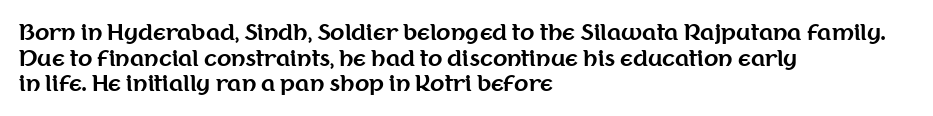
The image shows 21 px bold type, upright; set left-aligned, line spacing 1.22x, normal letter spacing, not underlined.
